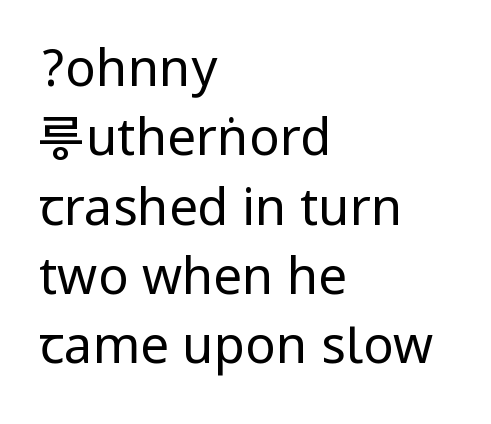
Every stem runs plumb, perpendicular to the baseline. Horizontally, the lines are justified to the leading edge only. Any mark beneath the type? The region is blank. This is sans-serif lettering, the kind often seen on screens and signage.
